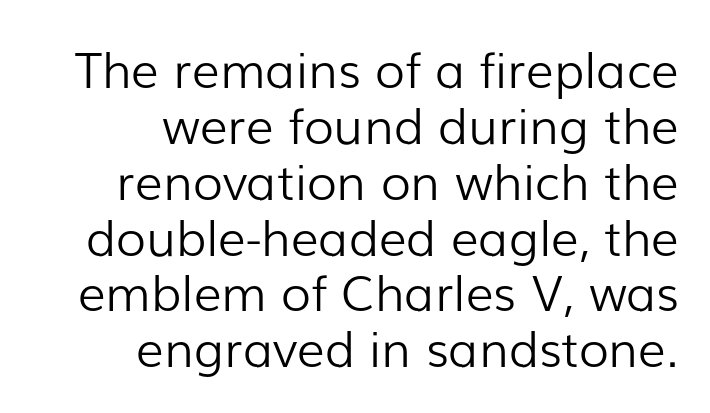
Compared with typical paragraphs, the rows here are closer together. The letters advance in unequal steps, a hallmark of proportional type. Summary of weight: not heavy and not bold. If you drew a ruler down the right edge, every line would touch it. Type without underlining.
